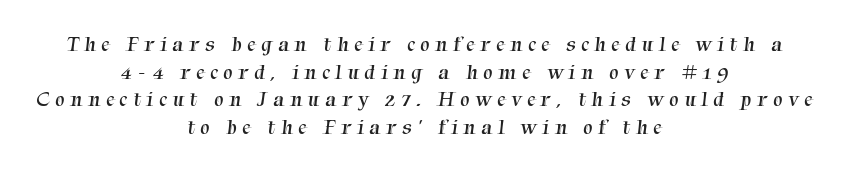
The weight would be labelled regular, book, light, or lighter still. Does the leading feel generous? No, just average. Caption: multi-line text, centered on the measure. The passage shown is not underscored anywhere. Honestly, the letter spacing is so wide it's the main thing you notice.
